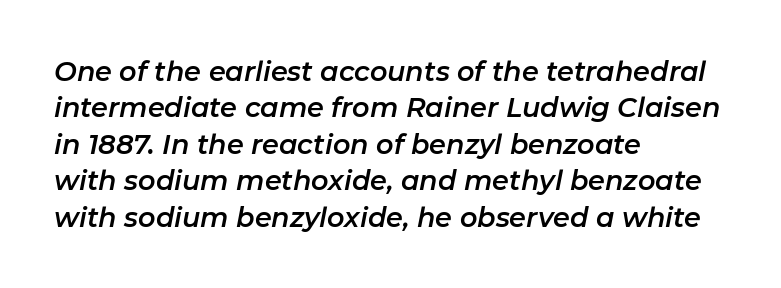
{"italic": "yes", "lean": "right", "slant_degrees": 11, "underline": "no", "align": "left", "line_spacing": "normal", "line_spacing_ratio": 1.35, "letter_spacing": "normal", "letter_spacing_em": 0.0, "glyph_px": 27}
